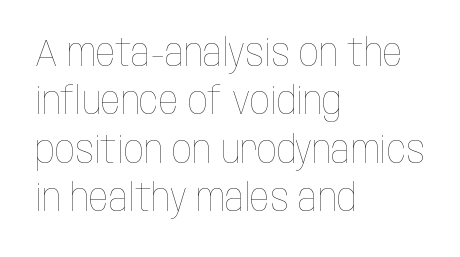
Vertical strokes here are truly vertical. Leftover space on each line is placed entirely after the last word. The area under the type is left untouched. Does extra space separate the letters? No, they use regular spacing. A light-to-regular cut is what we see here. You could not count columns in this text — the font is proportionally spaced.
